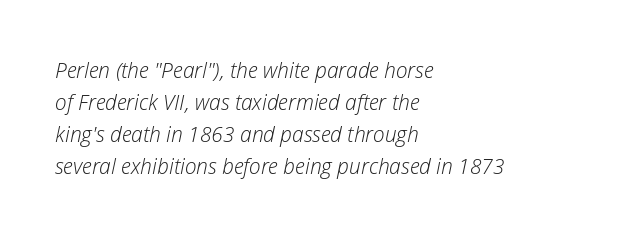
The image shows 21 px text type, italic (leaning right); set left-aligned, normal line spacing (1.52x), normal letter spacing, not underlined.
